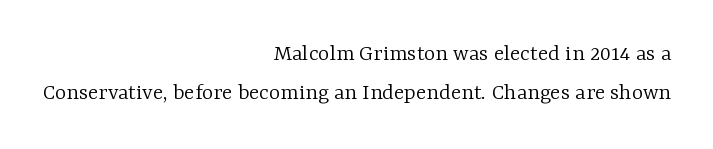
The image shows 24 px text type, upright; set right-aligned, normal line spacing (1.64x), normal letter spacing, not underlined.
